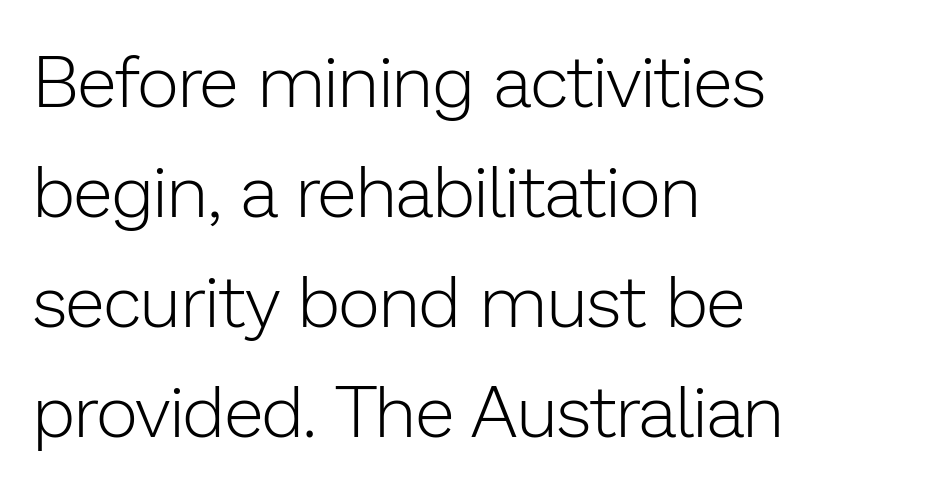
Q: Is the text bold? A: No.
Q: Is the text italic (slanted)? A: No, it is upright.
Q: Is the typeface a serif or a sans-serif typeface? A: Sans-serif.
Q: Is the text underlined? A: No.
Q: How is the paragraph aligned? A: Left-aligned.
Q: Is the spacing between letters normal or unusually wide? A: Normal.
Q: Is the spacing between lines tight, normal or loose? A: Normal.
Q: Width (condensed, normal, or wide)? A: Normal.
Q: Stroke contrast? A: Low.
Q: x-height? A: Medium.
Q: Monospaced? A: No.
